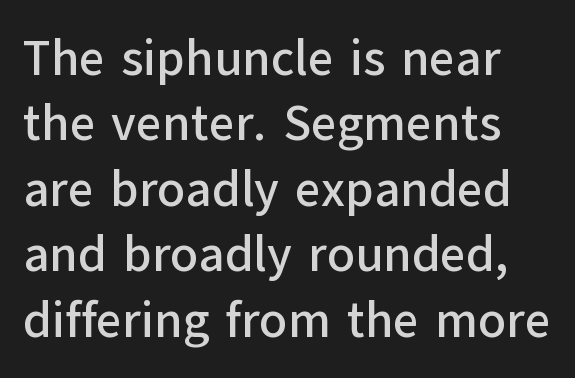
{"serif": "no", "italic": "no", "width": "normal", "stroke_contrast": "low", "x_height": "medium", "monospaced": "no", "underline": "no", "line_spacing": "normal", "line_spacing_ratio": 1.31, "letter_spacing": "normal", "letter_spacing_em": 0.0, "glyph_px": 50}
